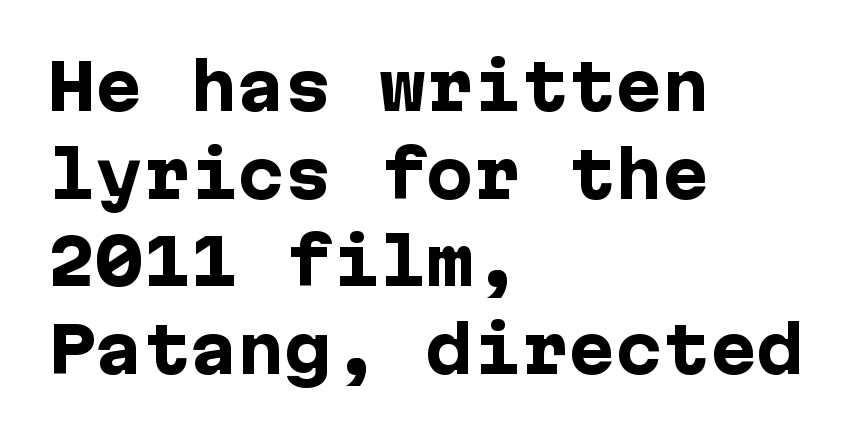
Q: Is the text bold? A: Yes.
Q: Is the text italic (slanted)? A: No, it is upright.
Q: Is the typeface a serif or a sans-serif typeface? A: Sans-serif.
Q: Is the text underlined? A: No.
Q: How is the paragraph aligned? A: Left-aligned.
Q: Is the spacing between letters normal or unusually wide? A: Normal.
Q: Is the spacing between lines tight, normal or loose? A: Normal.
Q: Width (condensed, normal, or wide)? A: Normal.
Q: Stroke contrast? A: Low.
Q: x-height? A: Medium.
